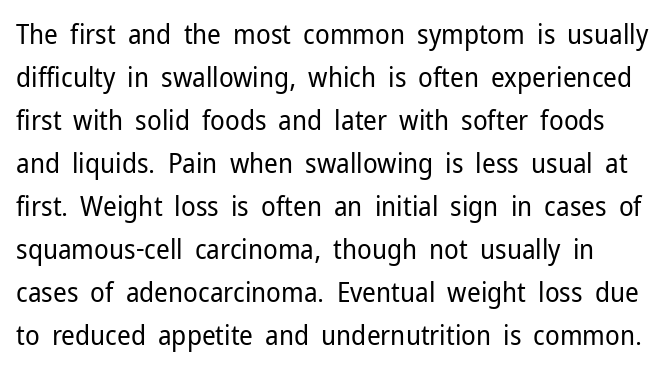
{"italic": "no", "bold": "no", "underline": "no", "line_spacing": "normal", "line_spacing_ratio": 1.59, "letter_spacing": "normal", "letter_spacing_em": 0.0, "glyph_px": 27}
